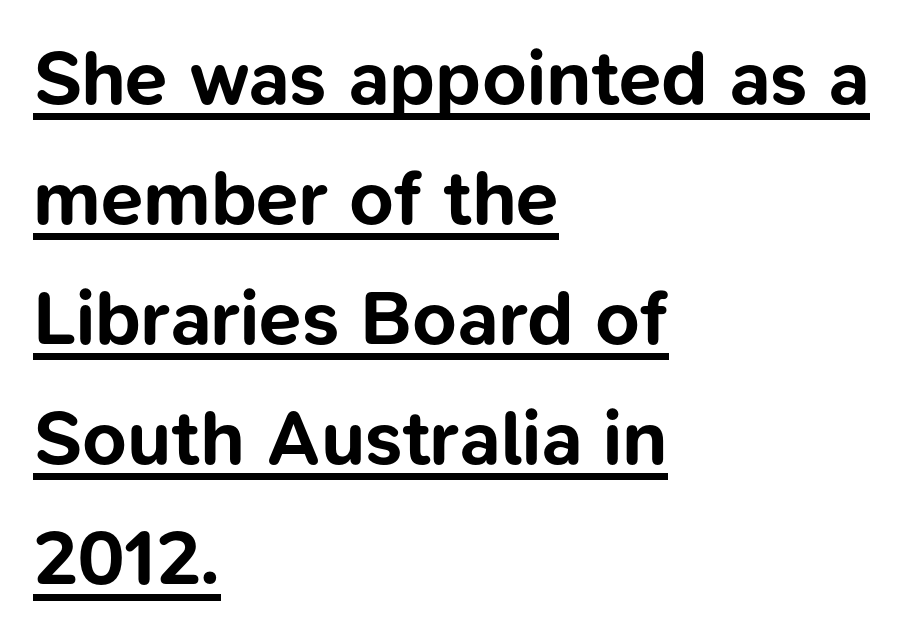
The image shows 77 px bold sans-serif type, upright; set left-aligned, normal line spacing (1.56x), normal letter spacing, underlined; low stroke contrast and a medium x-height.
